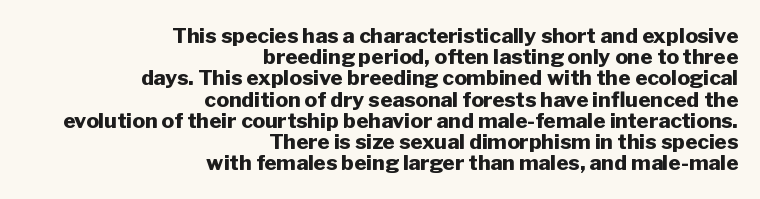
{"italic": "no", "bold": "yes", "underline": "no", "align": "right", "line_spacing": "tight", "line_spacing_ratio": 1.01, "letter_spacing": "normal", "letter_spacing_em": 0.0, "glyph_px": 21}
